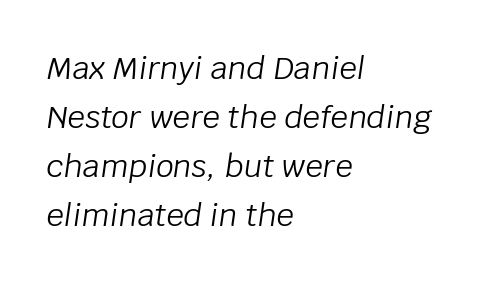
The image shows 31 px light type, italic (leaning right); set left-aligned, normal line spacing (1.58x), normal letter spacing, not underlined; low stroke contrast and a large x-height.
